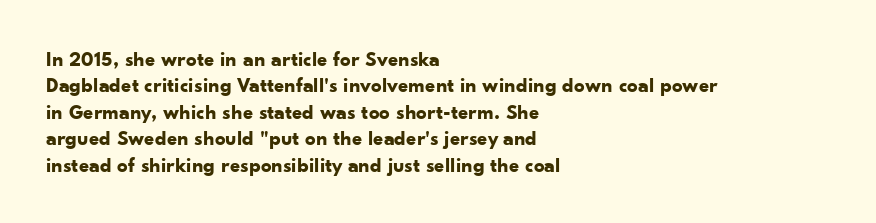
Q: Is the text bold? A: Yes.
Q: Is the text italic (slanted)? A: No, it is upright.
Q: Is the text underlined? A: No.
Q: How is the paragraph aligned? A: Left-aligned.
Q: Is the spacing between letters normal or unusually wide? A: Normal.
Q: Is the spacing between lines tight, normal or loose? A: Normal.
